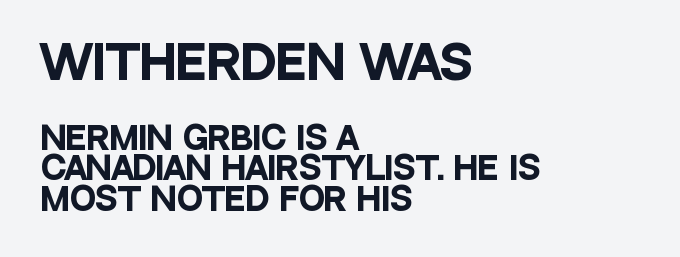
Typographically, this falls in the sans-serif category. One-word summary of the alignment: left. A student would notice the top passage is typeset larger than what follows. Think of a printed novel: that variable character pitch is what you see here. The string is rendered with underlining switched off. The passage shown stacks its lines with hardly any gap.
